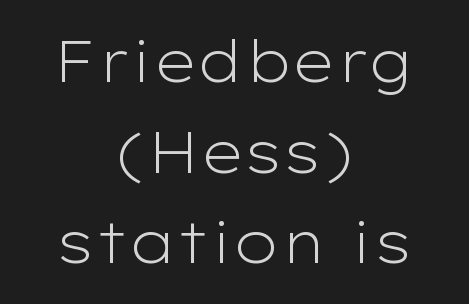
{"serif": "no", "italic": "no", "bold": "no", "weight": "light", "width": "wide", "stroke_contrast": "low", "x_height": "medium", "monospaced": "no", "underline": "no", "align": "center", "line_spacing": "normal", "line_spacing_ratio": 1.59, "letter_spacing": "normal", "letter_spacing_em": 0.0, "glyph_px": 57}
